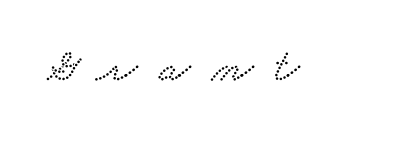
Q: Is the typeface a serif or a sans-serif typeface? A: Serif.
Q: Is the text underlined? A: No.
Q: Is the spacing between letters normal or unusually wide? A: Unusually wide.
Q: Width (condensed, normal, or wide)? A: Wide.
Q: Stroke contrast? A: Low.
Q: x-height? A: Small.
Q: Monospaced? A: No.
